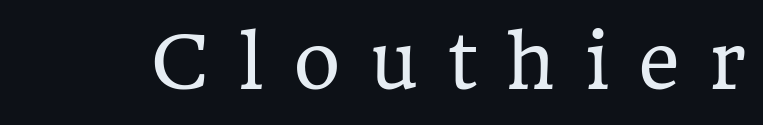
The letters are spread apart with noticeably loose tracking. A serif font was chosen for this passage. Quick note: not italic, upright. Think of a printed novel: that variable character pitch is what you see here. Is this a heavy cut? Hardly; it is regular or lighter.
